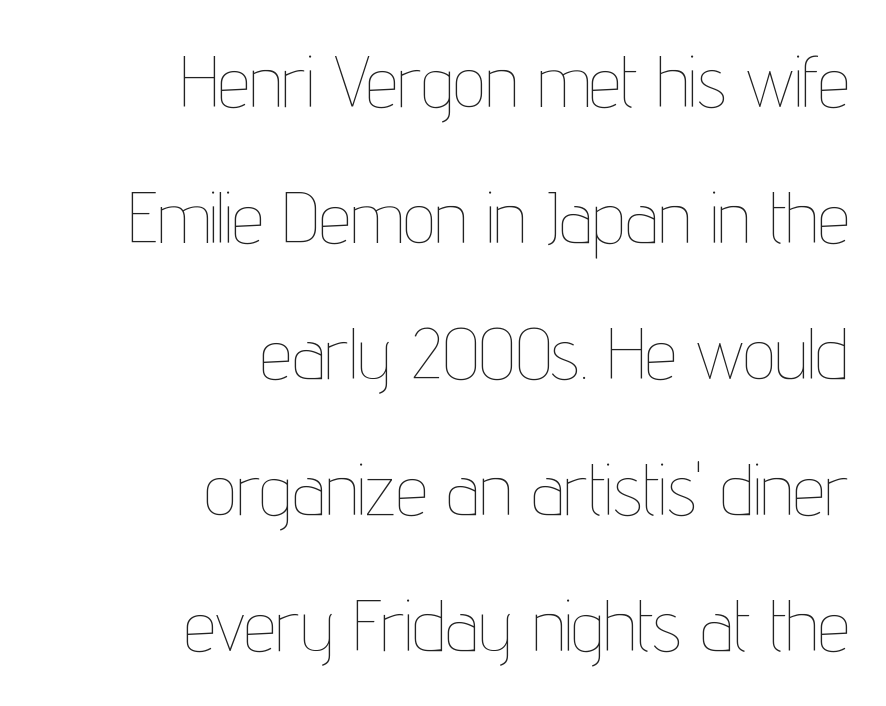
The image shows 72 px thin, condensed type, upright; set right-aligned, line spacing 1.89x, normal letter spacing, not underlined; low stroke contrast and a medium x-height.
